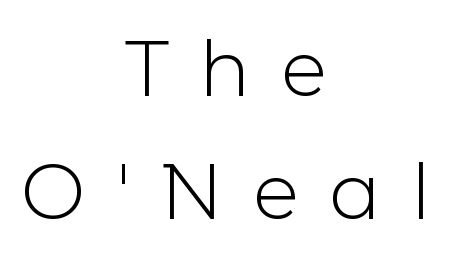
Q: Is the text bold? A: No.
Q: Is the text italic (slanted)? A: No, it is upright.
Q: Is the typeface a serif or a sans-serif typeface? A: Sans-serif.
Q: Is the text underlined? A: No.
Q: How is the paragraph aligned? A: Centered.
Q: Is the spacing between letters normal or unusually wide? A: Unusually wide.
Q: Is the spacing between lines tight, normal or loose? A: Normal.
Q: Width (condensed, normal, or wide)? A: Normal.
Q: x-height? A: Medium.
Q: Monospaced? A: No.
